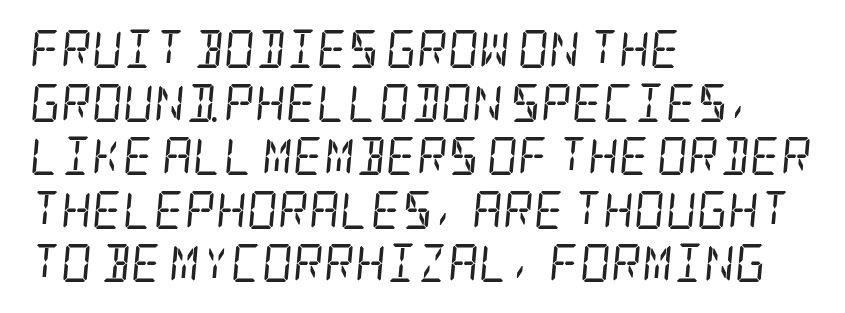
The image shows 38 px regular-weight, condensed serif type, italic (leaning right); set left-aligned, normal line spacing (1.41x), normal letter spacing, not underlined; low stroke contrast and a large x-height.
